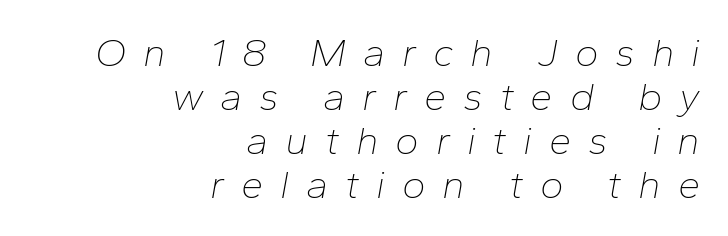
The rendering applies a slant to the glyphs. These lines are rendered in a variable-pitch font. Regarding leading, the lines here are crowded together. The strip under each line holds only bare page. The text block is weighted toward the right margin, trailing off unevenly leftward. Weight: not bold — regular or lighter.
